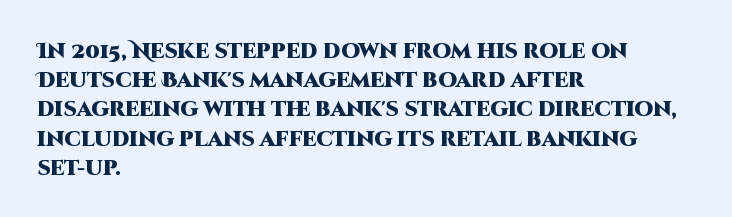
Q: Is the text bold? A: Yes.
Q: Is the text italic (slanted)? A: No, it is upright.
Q: Is the text underlined? A: No.
Q: How is the paragraph aligned? A: Left-aligned.
Q: Is the spacing between letters normal or unusually wide? A: Normal.
Q: Is the spacing between lines tight, normal or loose? A: Normal.
